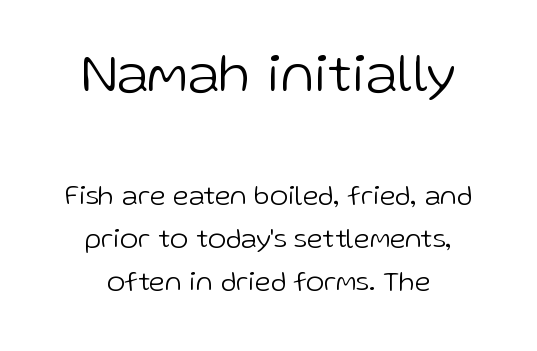
The image shows 56 px light sans-serif type, upright; set normal line spacing (1.55x), normal letter spacing, not underlined; the first (top) block is 2.0x larger; low stroke contrast and a medium x-height.
